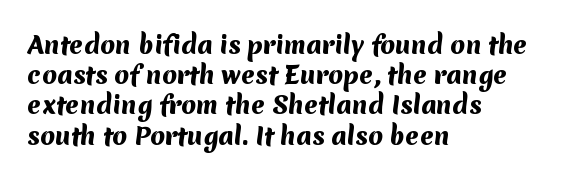
Q: Is the text bold? A: Yes.
Q: Is the text underlined? A: No.
Q: How is the paragraph aligned? A: Left-aligned.
Q: Is the spacing between letters normal or unusually wide? A: Normal.
Q: Is the spacing between lines tight, normal or loose? A: Normal.
